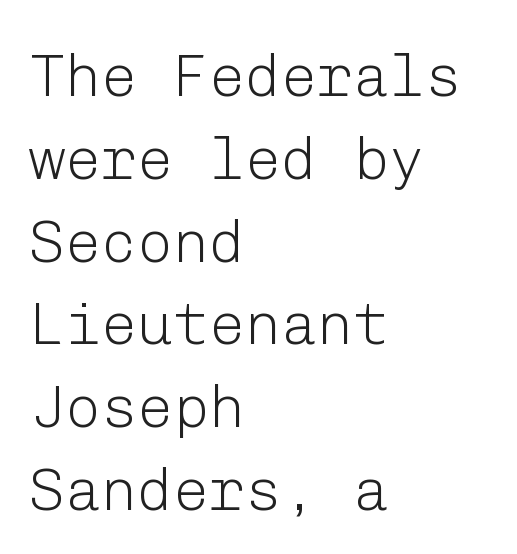
Weight class: somewhere from thin through regular. Is there any slant? The stems are plumb. The type is set solid horizontally, with unmodified tracking. Descenders are the only things crossing below the line. Font category for this specimen: sans-serif. These lines sit exactly where default settings would place them.
